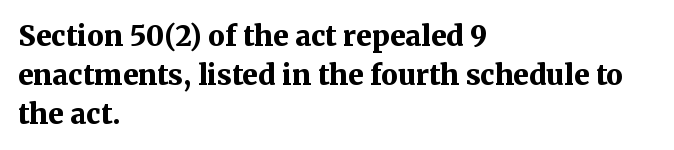
Between one letter and the next there's only the usual sliver of space. Heft: maximum for text — a bold. A clean baseline with only descenders dipping below it. If you drew a line through each stem, it would be perfectly vertical. Each line starts at the same left margin while the right side varies.
